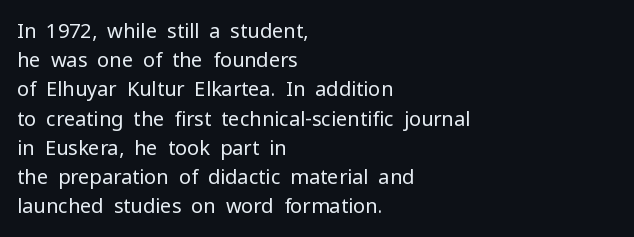
The image shows 20 px text type, upright; set left-aligned, normal line spacing (1.46x), normal letter spacing, not underlined.
